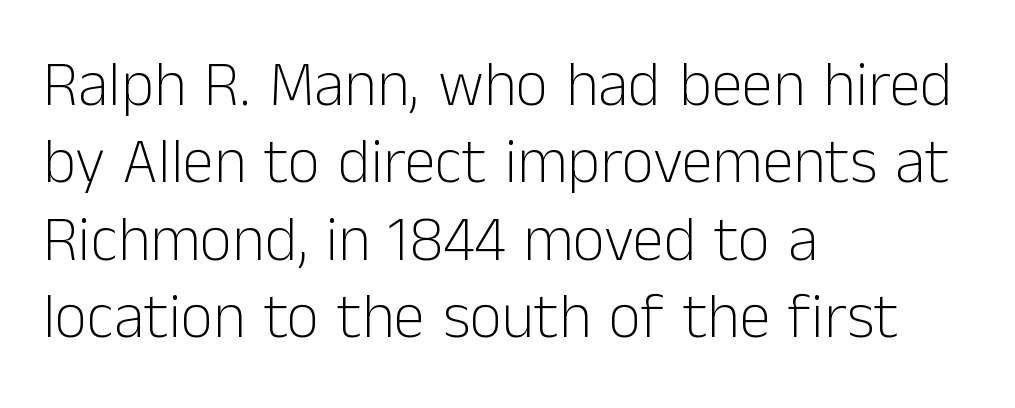
{"serif": "no", "italic": "no", "bold": "no", "weight": "light", "width": "normal", "stroke_contrast": "low", "x_height": "medium", "monospaced": "no", "underline": "no", "align": "left", "line_spacing_ratio": 1.23, "letter_spacing": "normal", "letter_spacing_em": 0.0, "glyph_px": 63}
